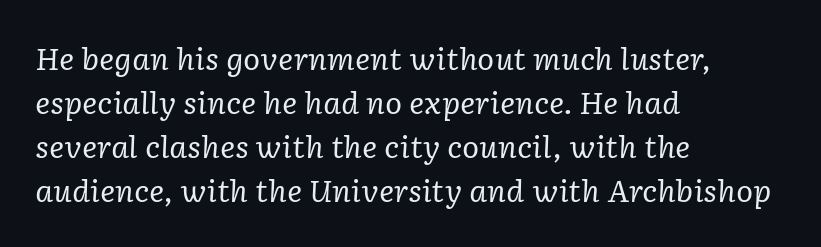
Q: Is the text bold? A: No.
Q: Is the text italic (slanted)? A: Yes, it leans right by about 2 degrees.
Q: Is the typeface a serif or a sans-serif typeface? A: Serif.
Q: Is the text underlined? A: No.
Q: How is the paragraph aligned? A: Left-aligned.
Q: Is the spacing between letters normal or unusually wide? A: Normal.
Q: Is the spacing between lines tight, normal or loose? A: Normal.
Q: Width (condensed, normal, or wide)? A: Normal.
Q: Stroke contrast? A: Low.
Q: x-height? A: Medium.
Q: Monospaced? A: No.
